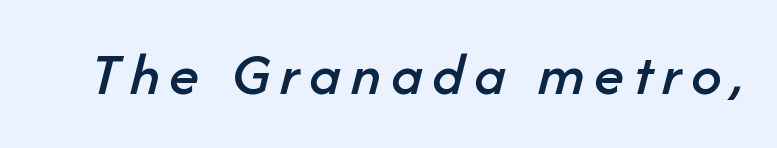
The image shows 61 px text type, italic (leaning right); set not underlined; low stroke contrast and a medium x-height.
